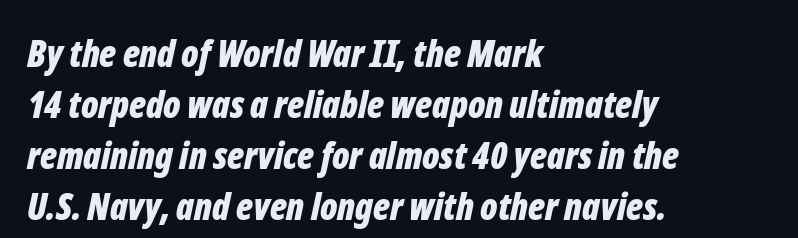
A full-strength bold gives these letters their thick strokes. In terms of posture, this sample is oblique. The line-height multiplier appears to be the usual default. No extra tracking has been applied to these lines. Here the designer chose a conventional face with non-uniform glyph widths. Quick note: underline off.
